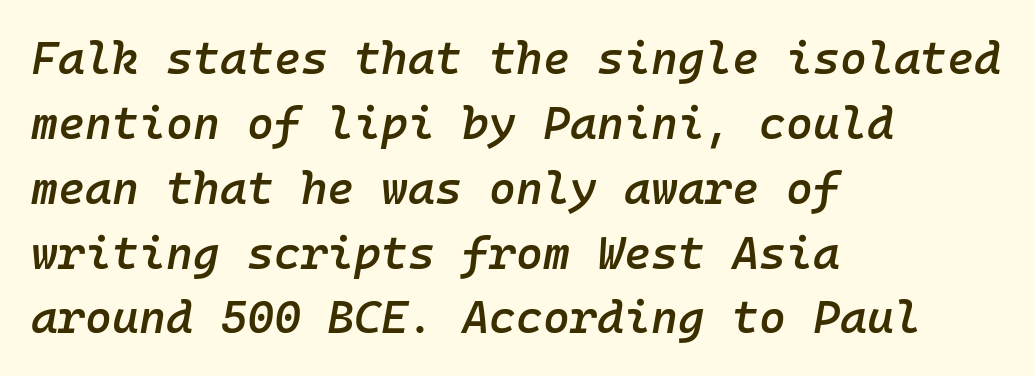
{"italic": "yes", "lean": "right", "slant_degrees": 10, "bold": "semi", "weight": "semibold", "width": "normal", "stroke_contrast": "low", "x_height": "medium", "monospaced": "yes", "underline": "no", "align": "left", "line_spacing": "normal", "line_spacing_ratio": 1.41, "letter_spacing": "normal", "letter_spacing_em": 0.0, "glyph_px": 46}
